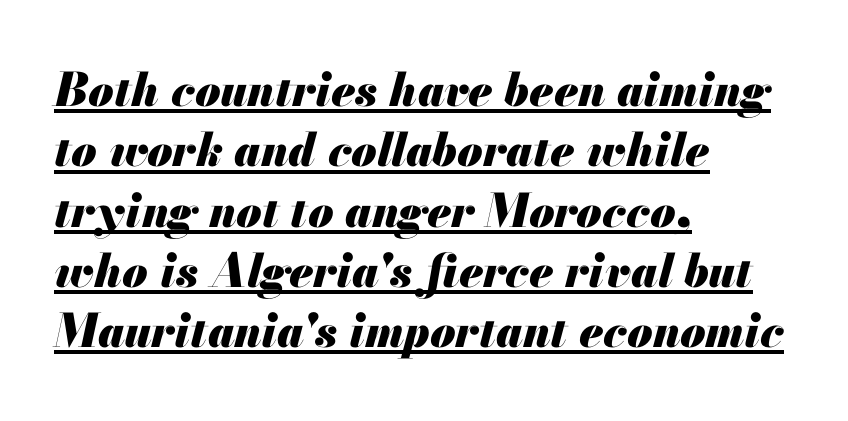
The face used here is proportionally spaced, like ordinary book or web type. The sample's only ornament is a line tracing under the words. When letters slant like this, we call the style italic. A typesetter would call this zero additional tracking. Bold? Absolutely — the strokes are thick and heavy. This sample keeps an unexceptional amount of space between lines.
